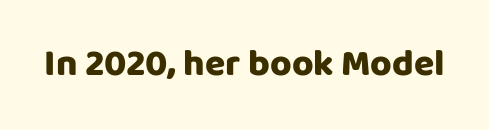
{"serif": "no", "italic": "no", "bold": "yes", "weight": "heavy", "width": "normal", "stroke_contrast": "low", "x_height": "large", "monospaced": "no", "underline": "no", "letter_spacing": "normal", "letter_spacing_em": 0.0, "glyph_px": 37}
